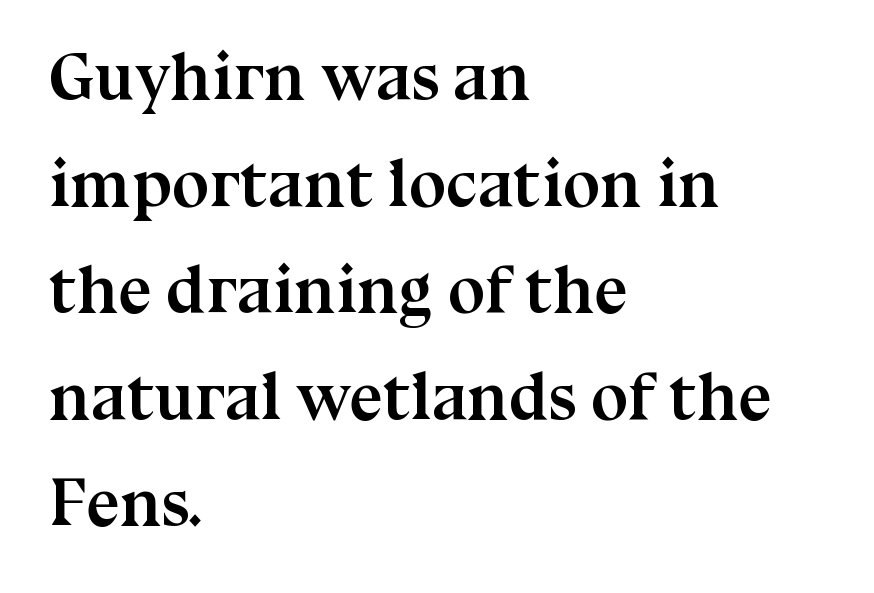
{"serif": "yes", "italic": "no", "bold": "yes", "weight": "semibold", "width": "normal", "stroke_contrast": "medium", "x_height": "medium", "monospaced": "no", "underline": "no", "align": "left", "line_spacing": "normal", "line_spacing_ratio": 1.59, "letter_spacing": "normal", "letter_spacing_em": 0.0, "glyph_px": 67}
